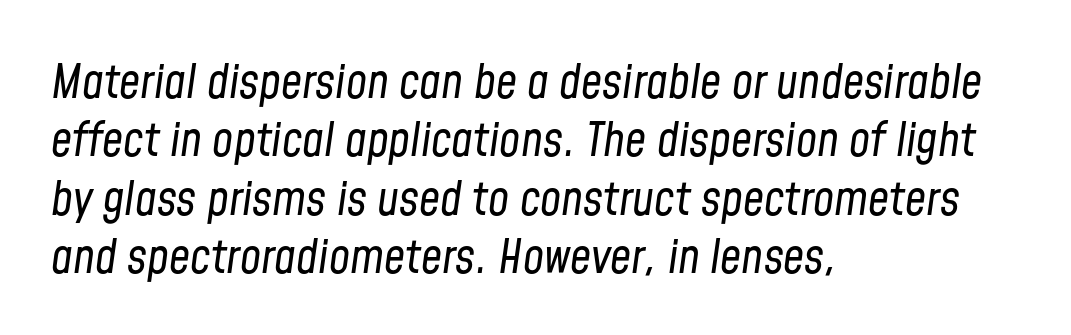
Q: Is the text bold? A: No.
Q: Is the text italic (slanted)? A: Yes, it leans right by about 8 degrees.
Q: Is the text underlined? A: No.
Q: How is the paragraph aligned? A: Left-aligned.
Q: Is the spacing between letters normal or unusually wide? A: Normal.
Q: Width (condensed, normal, or wide)? A: Condensed.
Q: Stroke contrast? A: Low.
Q: x-height? A: Medium.
Q: Monospaced? A: No.
